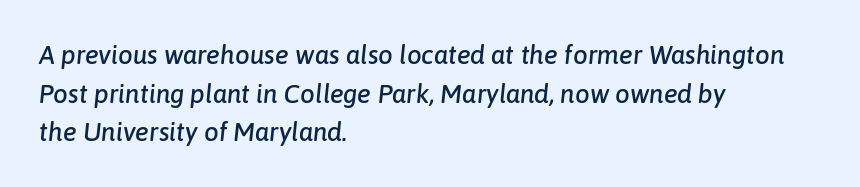
Q: Is the text italic (slanted)? A: Yes, it leans right by about 6 degrees.
Q: Is the text underlined? A: No.
Q: How is the paragraph aligned? A: Left-aligned.
Q: Is the spacing between letters normal or unusually wide? A: Normal.
Q: Is the spacing between lines tight, normal or loose? A: Normal.
